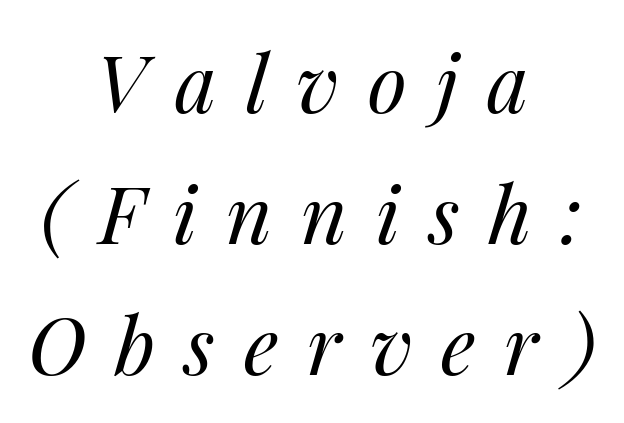
The image shows 80 px regular-weight type, italic (leaning right); set centered, normal line spacing (1.64x), unusually wide letter spacing (+0.36 em), not underlined; medium stroke contrast and a medium x-height.
